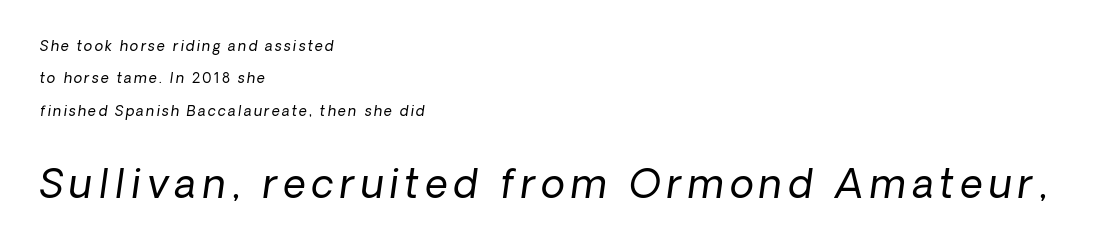
The image shows 39 px regular-weight type, italic (leaning right); set left-aligned, loose line spacing (2.31x), not underlined; the second (bottom) block is 2.79x larger; low stroke contrast and a medium x-height.
